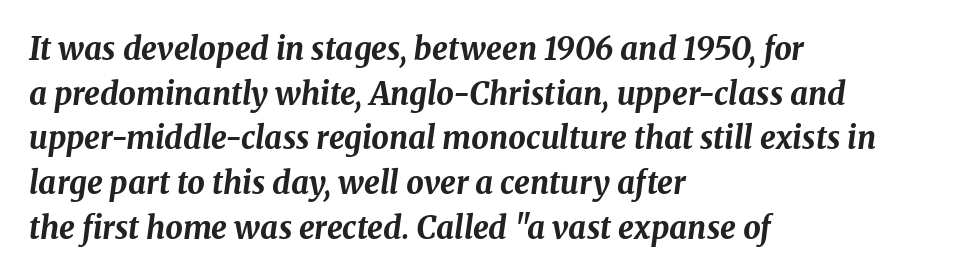
Q: Is the text bold? A: Yes.
Q: Is the text italic (slanted)? A: Yes, it leans right by about 8 degrees.
Q: Is the text underlined? A: No.
Q: How is the paragraph aligned? A: Left-aligned.
Q: Is the spacing between letters normal or unusually wide? A: Normal.
Q: Is the spacing between lines tight, normal or loose? A: Normal.
Q: Width (condensed, normal, or wide)? A: Normal.
Q: Stroke contrast? A: Medium.
Q: x-height? A: Medium.
Q: Monospaced? A: No.
